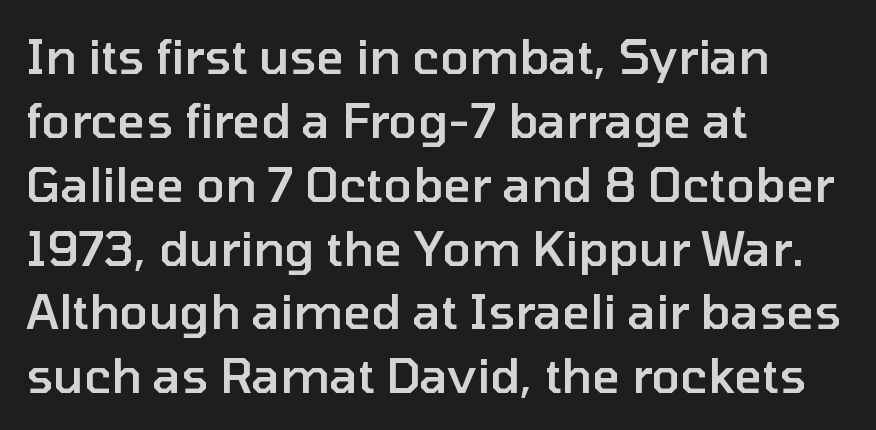
{"serif": "no", "italic": "no", "bold": "semi", "weight": "semibold", "width": "normal", "stroke_contrast": "low", "x_height": "medium", "monospaced": "no", "underline": "no", "align": "left", "line_spacing": "normal", "line_spacing_ratio": 1.33, "letter_spacing": "normal", "letter_spacing_em": 0.0, "glyph_px": 48}
